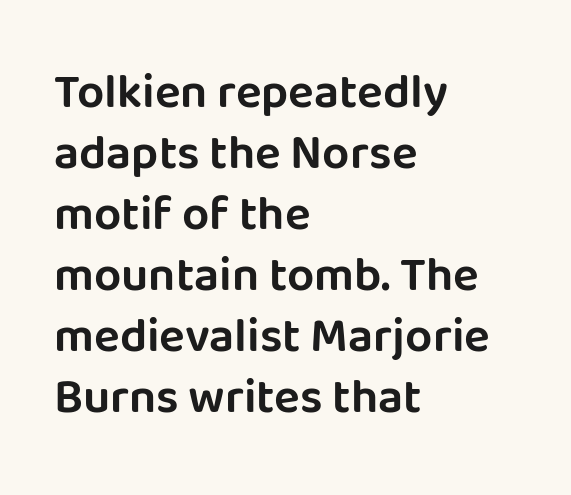
The image shows 48 px sans-serif type, upright; set left-aligned, normal line spacing (1.27x), normal letter spacing, not underlined; low stroke contrast and a large x-height.
